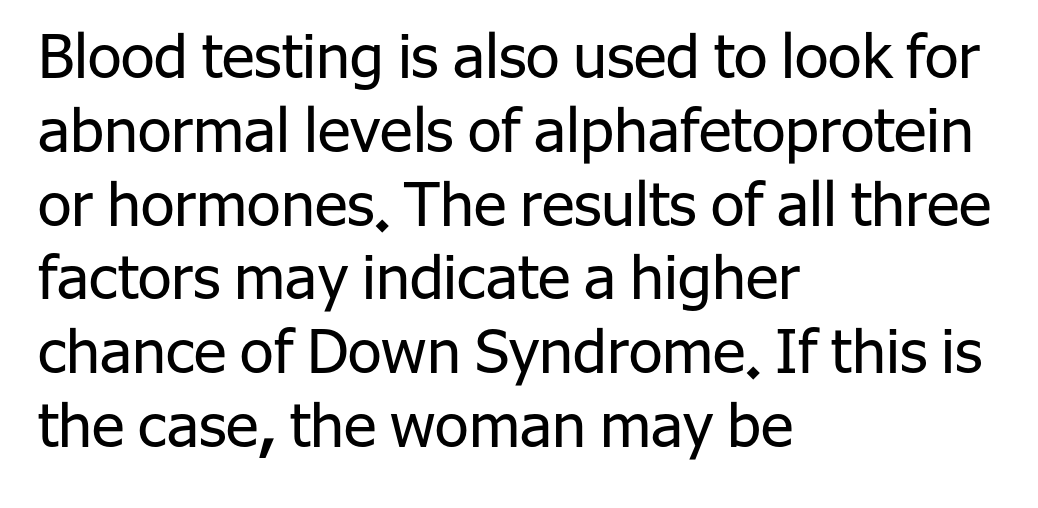
Q: Is the text bold? A: No.
Q: Is the text italic (slanted)? A: No, it is upright.
Q: Is the typeface a serif or a sans-serif typeface? A: Sans-serif.
Q: Is the text underlined? A: No.
Q: How is the paragraph aligned? A: Left-aligned.
Q: Is the spacing between letters normal or unusually wide? A: Normal.
Q: Width (condensed, normal, or wide)? A: Normal.
Q: Stroke contrast? A: Low.
Q: x-height? A: Medium.
Q: Monospaced? A: No.
